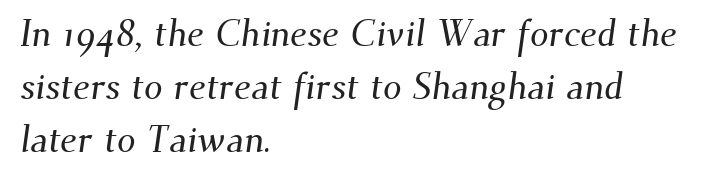
Q: Is the typeface a serif or a sans-serif typeface? A: Serif.
Q: Is the text underlined? A: No.
Q: How is the paragraph aligned? A: Left-aligned.
Q: Is the spacing between letters normal or unusually wide? A: Normal.
Q: Is the spacing between lines tight, normal or loose? A: Normal.
Q: Width (condensed, normal, or wide)? A: Normal.
Q: Stroke contrast? A: Medium.
Q: x-height? A: Small.
Q: Monospaced? A: No.
